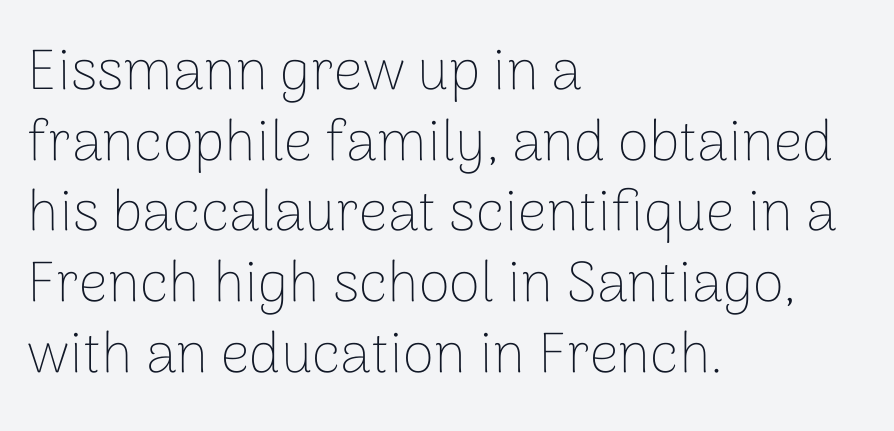
Q: Is the text bold? A: No.
Q: Is the text italic (slanted)? A: No, it is upright.
Q: Is the typeface a serif or a sans-serif typeface? A: Sans-serif.
Q: Is the text underlined? A: No.
Q: How is the paragraph aligned? A: Left-aligned.
Q: Is the spacing between letters normal or unusually wide? A: Normal.
Q: Width (condensed, normal, or wide)? A: Normal.
Q: Stroke contrast? A: Low.
Q: x-height? A: Medium.
Q: Monospaced? A: No.
